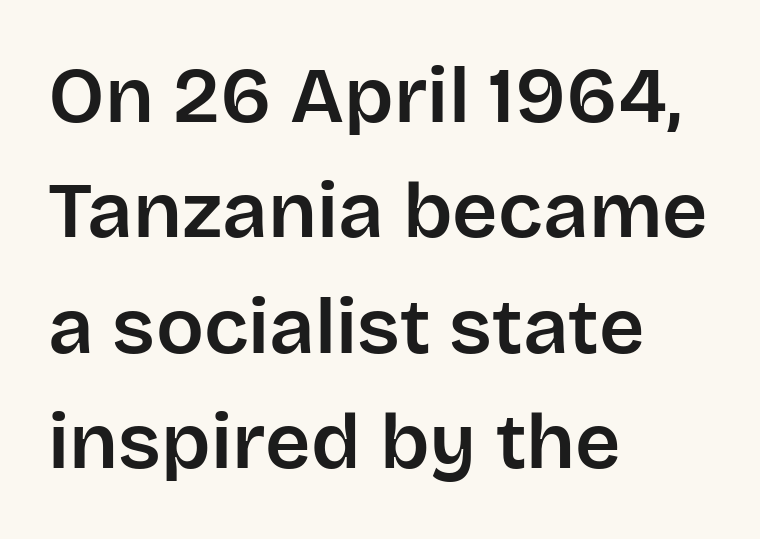
{"serif": "no", "italic": "no", "width": "normal", "stroke_contrast": "low", "x_height": "large", "monospaced": "no", "underline": "no", "align": "left", "line_spacing": "normal", "line_spacing_ratio": 1.46, "letter_spacing": "normal", "letter_spacing_em": 0.0, "glyph_px": 79}
